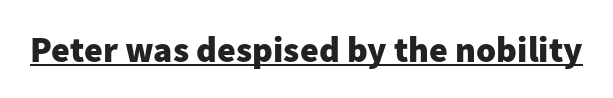
The image shows 36 px heavy sans-serif type, upright; set normal letter spacing, underlined; low stroke contrast and a medium x-height.
